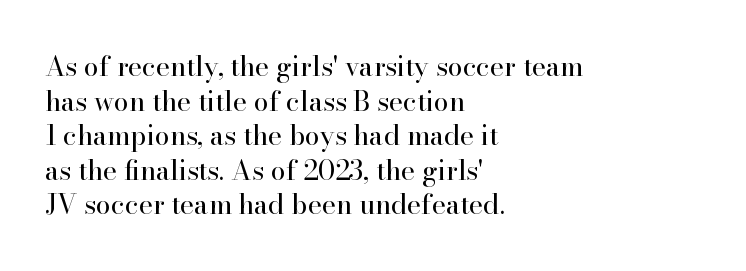
The block of text has a typical density, with ordinary space between rows. Which margin do the lines hug? The left one — the right edge is uneven. The space directly below the letters is spotless. This is the regular roman posture of the typeface. Does extra space separate the letters? No, they use regular spacing.
